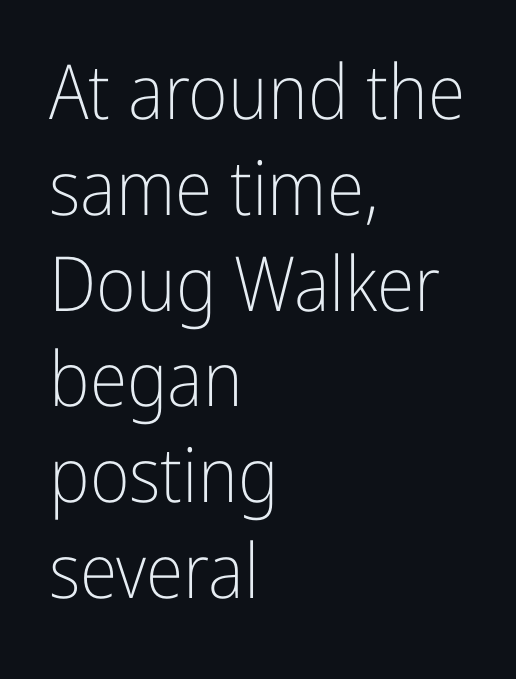
The image shows 76 px light, condensed sans-serif type, upright; set left-aligned, normal line spacing (1.26x), normal letter spacing, not underlined; low stroke contrast and a medium x-height.
